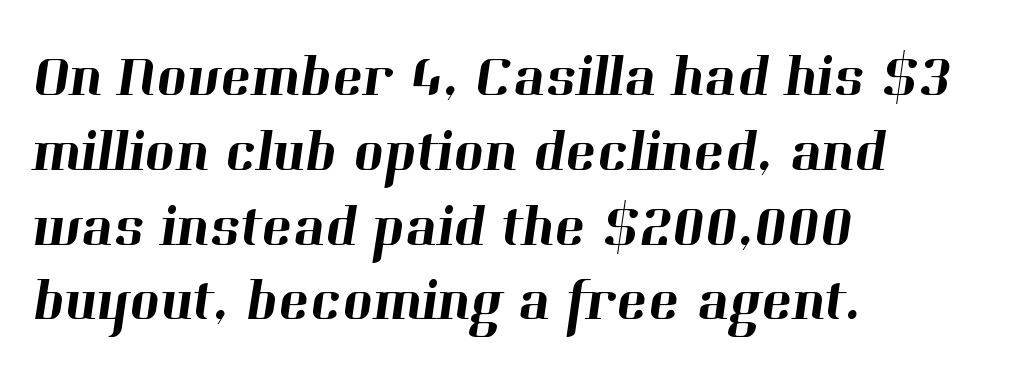
{"serif": "yes", "width": "normal", "stroke_contrast": "high", "x_height": "medium", "monospaced": "no", "underline": "no", "align": "left", "line_spacing": "normal", "line_spacing_ratio": 1.29, "letter_spacing": "normal", "letter_spacing_em": 0.0, "glyph_px": 58}
